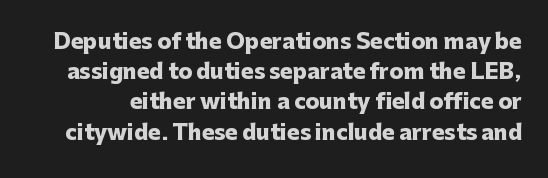
{"italic": "no", "bold": "yes", "underline": "no", "line_spacing": "normal", "line_spacing_ratio": 1.44, "letter_spacing": "normal", "letter_spacing_em": 0.0, "glyph_px": 21}
